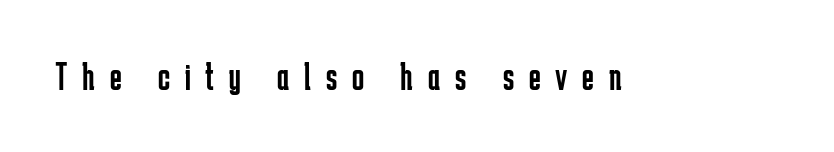
The image shows 40 px regular-weight, condensed sans-serif type, upright; set unusually wide letter spacing (+0.37 em), not underlined; low stroke contrast and a medium x-height.
